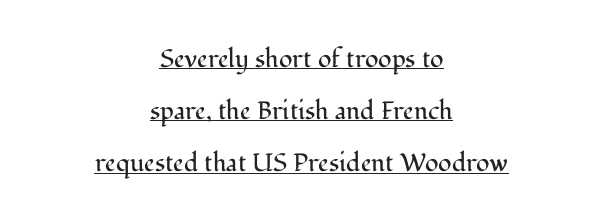
Reading down the column, the eye jumps a long way to each next line. The strokes are not fattened; the text isn't bold. The whitespace from short lines is split evenly between both sides. Spacing between characters is what you'd get straight out of the box. The words here are underlined.
